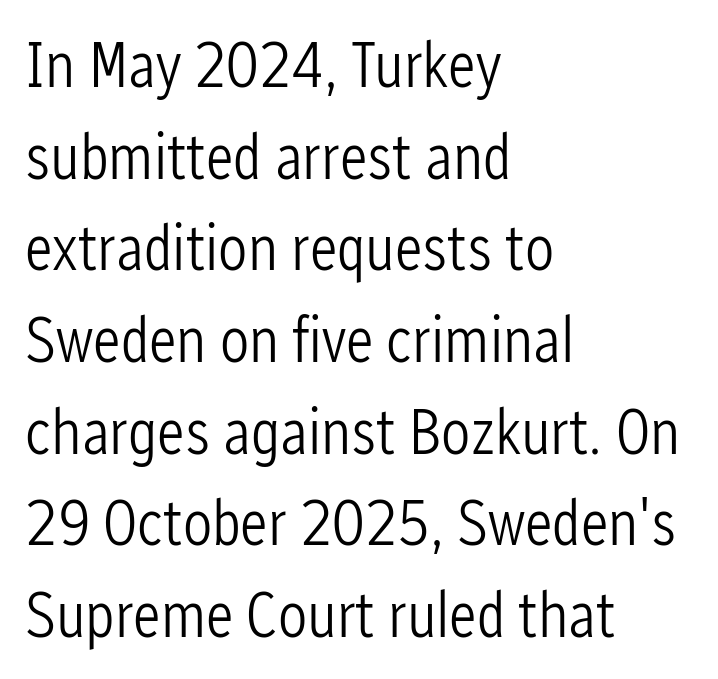
{"serif": "no", "italic": "no", "bold": "no", "weight": "light", "width": "condensed", "stroke_contrast": "low", "x_height": "medium", "monospaced": "no", "underline": "no", "align": "left", "line_spacing": "normal", "line_spacing_ratio": 1.41, "letter_spacing": "normal", "letter_spacing_em": 0.0, "glyph_px": 65}
